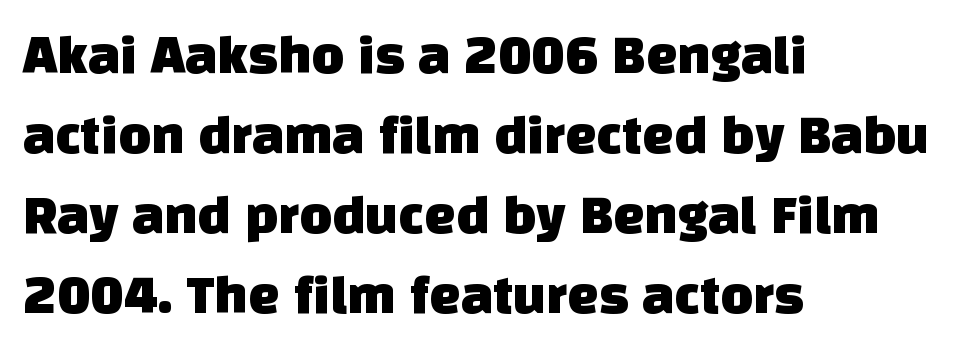
{"serif": "no", "width": "normal", "stroke_contrast": "low", "x_height": "large", "monospaced": "no", "underline": "no", "align": "left", "line_spacing": "normal", "line_spacing_ratio": 1.43, "letter_spacing": "normal", "letter_spacing_em": 0.0, "glyph_px": 56}
